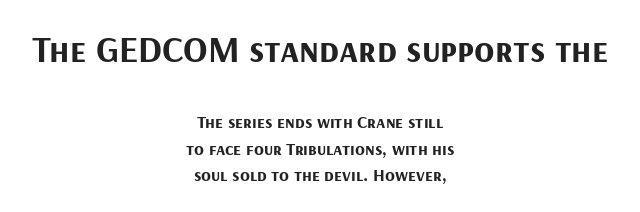
The space beneath each line is pristine and unruled. Grotesque or geometric, the face here clearly has no serifs. These lines are rendered in a variable-pitch font. The face used here is rendered with its standard letterfit.
